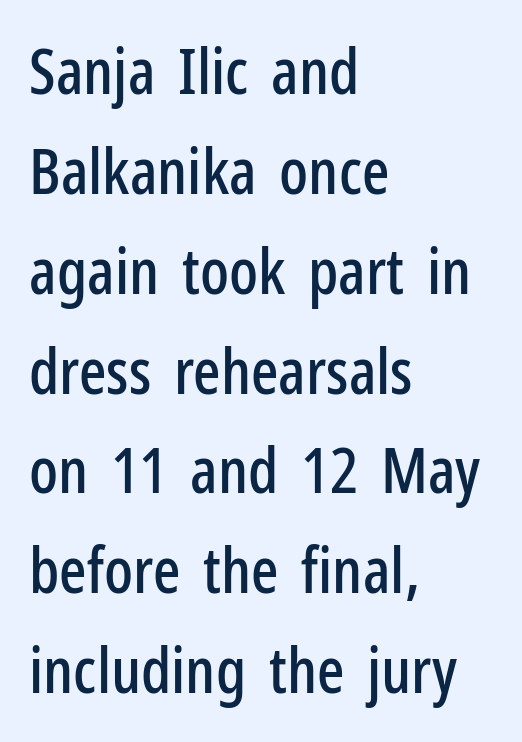
The image shows 64 px condensed sans-serif type, upright; set left-aligned, normal line spacing (1.56x), normal letter spacing, not underlined; low stroke contrast and a medium x-height.
